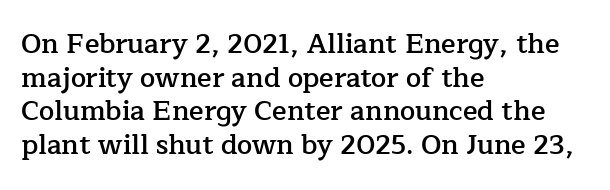
Q: Is the text bold? A: Semi-bold.
Q: Is the text italic (slanted)? A: No, it is upright.
Q: Is the text underlined? A: No.
Q: How is the paragraph aligned? A: Left-aligned.
Q: Is the spacing between letters normal or unusually wide? A: Normal.
Q: Is the spacing between lines tight, normal or loose? A: Normal.
